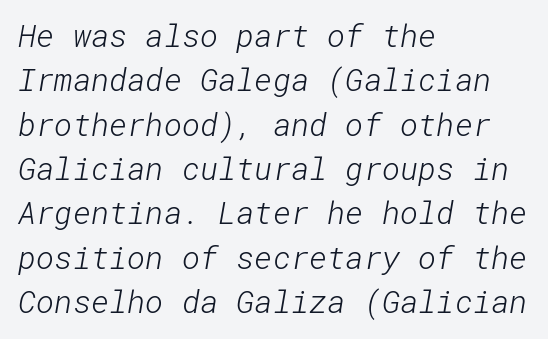
{"serif": "no", "bold": "no", "weight": "light", "width": "normal", "stroke_contrast": "low", "x_height": "medium", "underline": "no", "align": "left", "line_spacing": "normal", "line_spacing_ratio": 1.43, "letter_spacing": "normal", "letter_spacing_em": 0.0, "glyph_px": 31}
